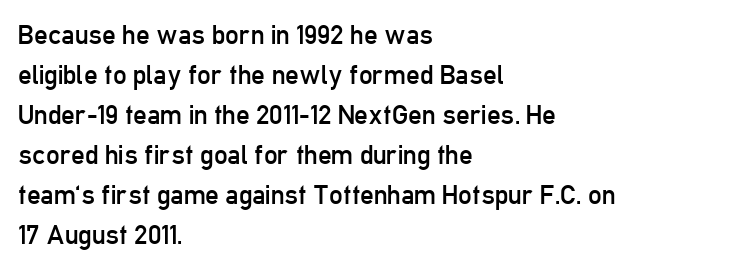
Q: Is the text bold? A: No.
Q: Is the text italic (slanted)? A: No, it is upright.
Q: Is the text underlined? A: No.
Q: How is the paragraph aligned? A: Left-aligned.
Q: Is the spacing between letters normal or unusually wide? A: Normal.
Q: Is the spacing between lines tight, normal or loose? A: Normal.
